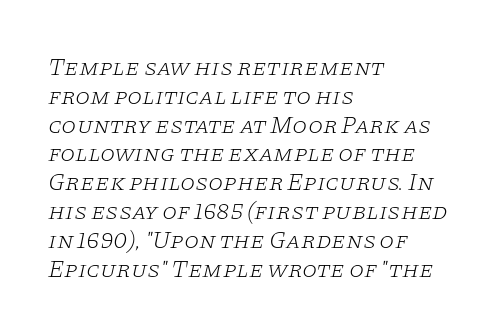
Q: Is the text bold? A: No.
Q: Is the text italic (slanted)? A: Yes, it leans right by about 11 degrees.
Q: Is the text underlined? A: No.
Q: How is the paragraph aligned? A: Left-aligned.
Q: Is the spacing between letters normal or unusually wide? A: Normal.
